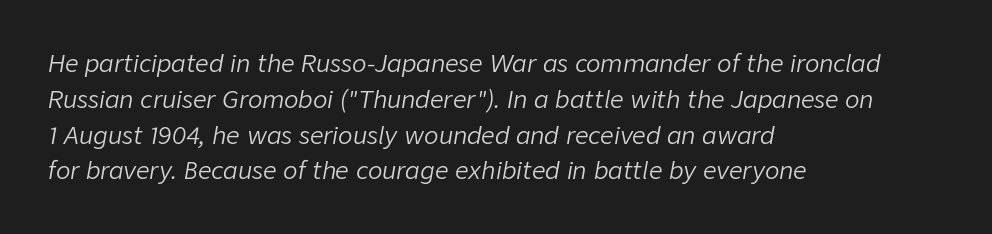
The image shows 24 px text type, italic (leaning right); set left-aligned, normal line spacing (1.49x), normal letter spacing, not underlined.
